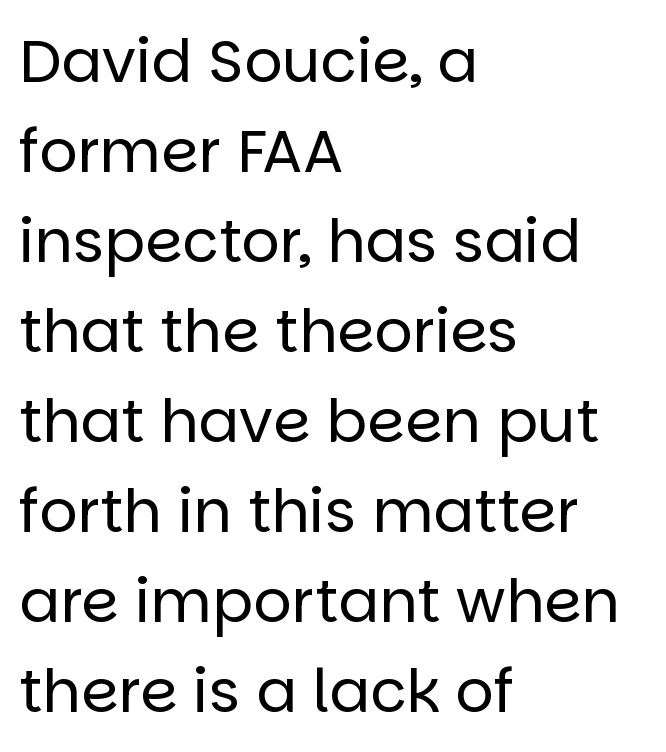
The image shows 60 px regular-weight sans-serif type, upright; set left-aligned, normal line spacing (1.5x), normal letter spacing, not underlined; low stroke contrast and a large x-height.
